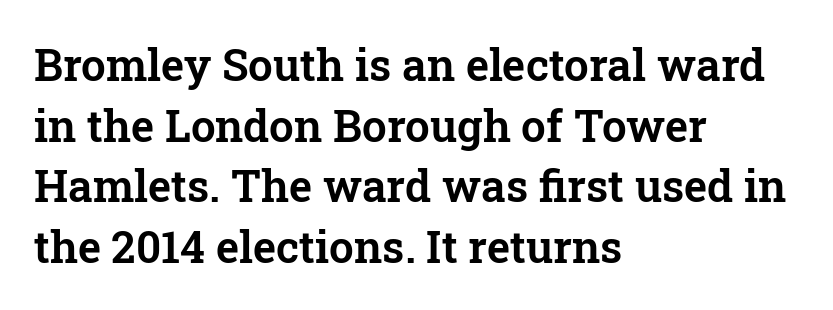
{"serif": "yes", "italic": "no", "width": "normal", "stroke_contrast": "low", "x_height": "medium", "monospaced": "no", "underline": "no", "align": "left", "line_spacing": "normal", "line_spacing_ratio": 1.38, "letter_spacing": "normal", "letter_spacing_em": 0.0, "glyph_px": 44}
